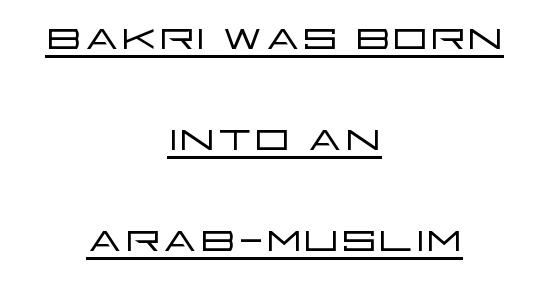
Serif or sans? Sans — the stroke terminals are bare. Italic? Not at all — the glyphs are vertical. Spacing verdict: proportional, widths tailored to each character. Spacing between characters is what you'd get straight out of the box. This sample carries an underscore along the baseline area.
